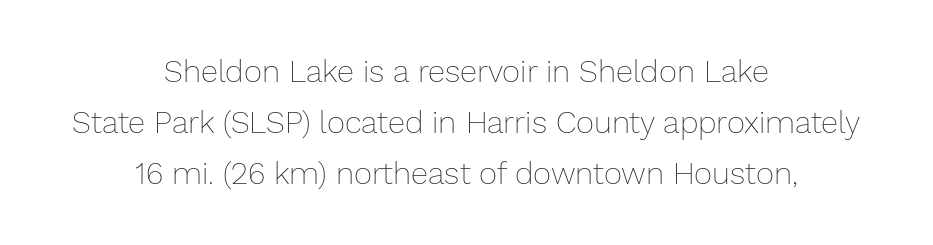
No word sits above an underline. This sample has the flowing, uneven cadence of proportional lettering. Neither beginnings nor endings align; midpoints do. This rendering leaves character spacing at its baseline value. In terms of leading, this rendering sits right in the middle. Rendered with straight, roman letterforms.
